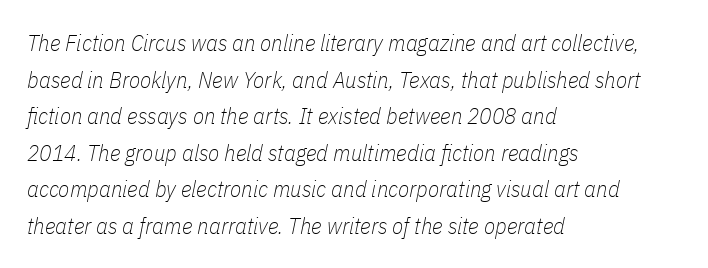
{"italic": "yes", "lean": "right", "slant_degrees": 11, "bold": "no", "underline": "no", "align": "left", "line_spacing": "normal", "line_spacing_ratio": 1.59, "letter_spacing": "normal", "letter_spacing_em": 0.0, "glyph_px": 23}
